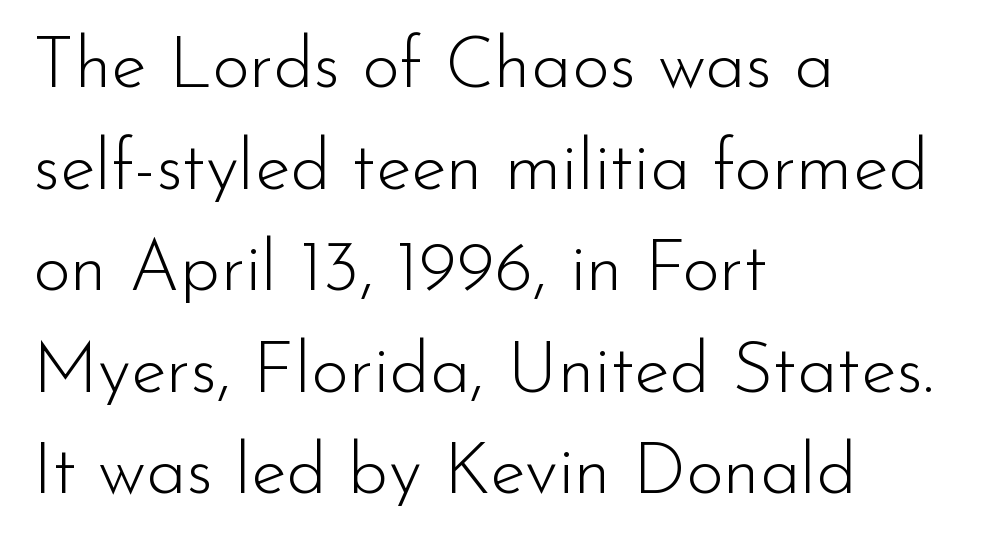
This sample is left-justified, so line endings fall wherever the words run out. Each letter keeps its own natural width here, so spacing adapts to shape. One glance says typical: line gaps are just what's usual. Standard letterfit; no display-style spreading of the glyphs. Is this a sans? Yes — the strokes have no serifs. The font sits on the lighter half of the weight spectrum, regular included.
